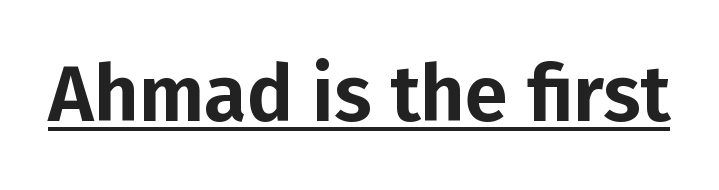
The image shows 78 px sans-serif type, upright; set normal letter spacing, underlined; low stroke contrast and a medium x-height.
